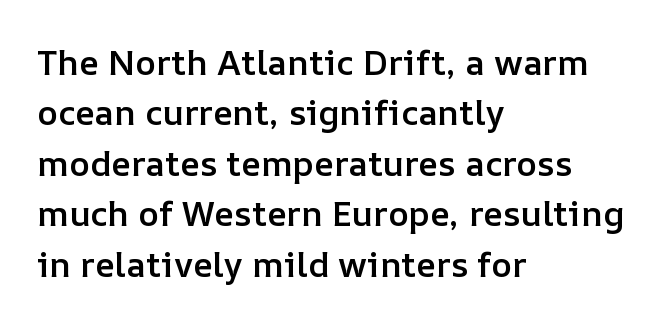
Q: Is the text bold? A: Semi-bold.
Q: Is the text italic (slanted)? A: No, it is upright.
Q: Is the text underlined? A: No.
Q: How is the paragraph aligned? A: Left-aligned.
Q: Is the spacing between letters normal or unusually wide? A: Normal.
Q: Is the spacing between lines tight, normal or loose? A: Normal.
Q: Width (condensed, normal, or wide)? A: Normal.
Q: Stroke contrast? A: Low.
Q: x-height? A: Medium.
Q: Monospaced? A: No.
